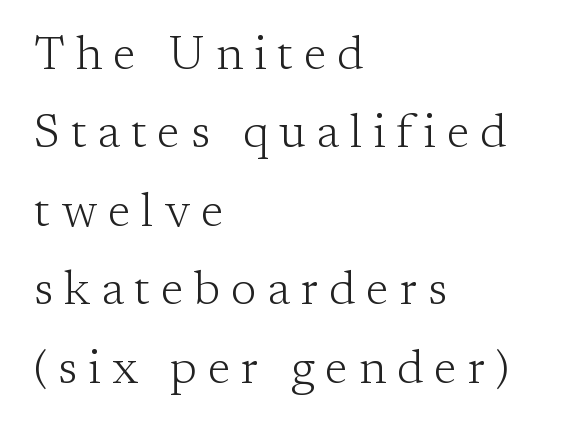
{"serif": "yes", "italic": "no", "bold": "no", "weight": "light", "width": "normal", "stroke_contrast": "low", "x_height": "medium", "monospaced": "no", "underline": "no", "align": "left", "line_spacing": "normal", "line_spacing_ratio": 1.67, "letter_spacing": "wide", "letter_spacing_em": 0.23, "glyph_px": 47}
